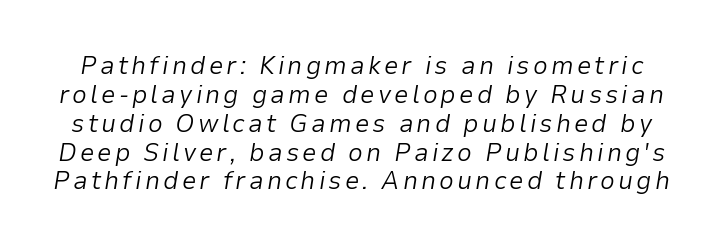
Quick note: underline off. Every character sits at an angle, as italics do. Weight: regular or lighter. Compared with typical paragraphs, the rows here are closer together.
